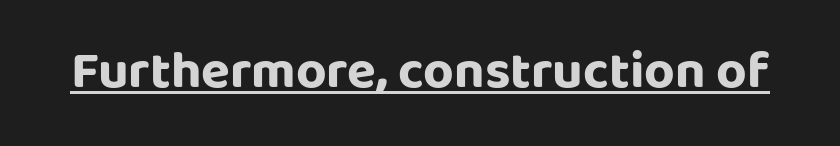
Q: Is the text bold? A: Yes.
Q: Is the text italic (slanted)? A: No, it is upright.
Q: Is the typeface a serif or a sans-serif typeface? A: Sans-serif.
Q: Is the text underlined? A: Yes.
Q: Is the spacing between letters normal or unusually wide? A: Normal.
Q: Width (condensed, normal, or wide)? A: Normal.
Q: Stroke contrast? A: Low.
Q: x-height? A: Large.
Q: Monospaced? A: No.
